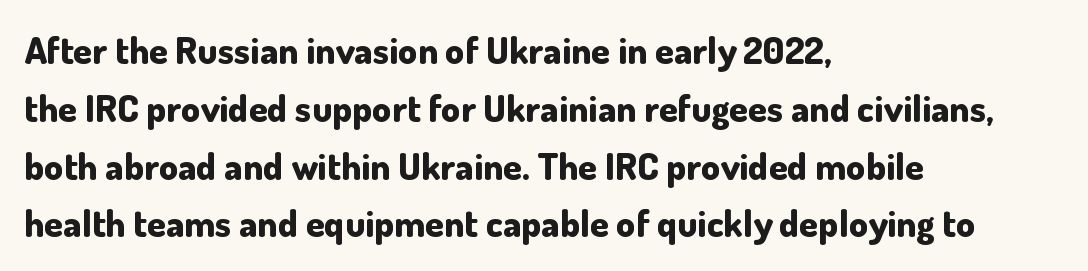
{"serif": "no", "italic": "no", "bold": "yes", "weight": "bold", "width": "normal", "stroke_contrast": "low", "x_height": "small", "monospaced": "no", "underline": "no", "align": "left", "line_spacing": "normal", "line_spacing_ratio": 1.52, "letter_spacing": "normal", "letter_spacing_em": 0.0, "glyph_px": 38}
